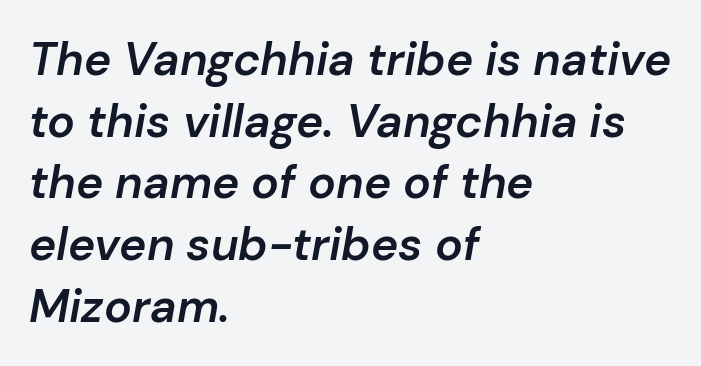
The image shows 46 px semibold type, italic (leaning right); set left-aligned, normal line spacing (1.34x), normal letter spacing, not underlined; low stroke contrast and a medium x-height.
